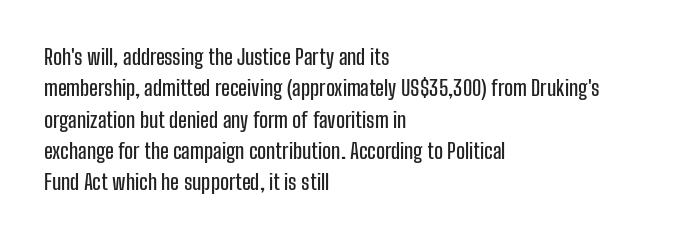
The compositor pushed each line to the left boundary. The designer left line spacing at the default. The rendering keeps characters at their native spacing. No italicization has been applied; the sample stays upright. Clear beneath every line of the passage.
